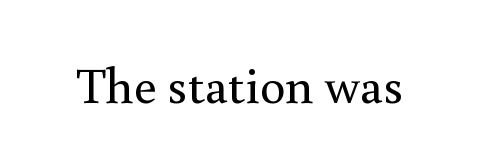
The image shows 51 px regular-weight serif type, upright; set normal letter spacing, not underlined; medium stroke contrast and a small x-height.
